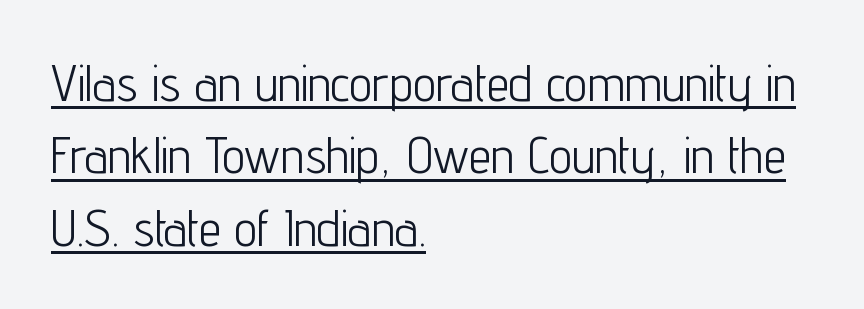
Q: Is the text bold? A: No.
Q: Is the text italic (slanted)? A: No, it is upright.
Q: Is the typeface a serif or a sans-serif typeface? A: Sans-serif.
Q: Is the text underlined? A: Yes.
Q: How is the paragraph aligned? A: Left-aligned.
Q: Is the spacing between letters normal or unusually wide? A: Normal.
Q: Is the spacing between lines tight, normal or loose? A: Normal.
Q: Width (condensed, normal, or wide)? A: Condensed.
Q: Stroke contrast? A: Low.
Q: x-height? A: Medium.
Q: Monospaced? A: No.
